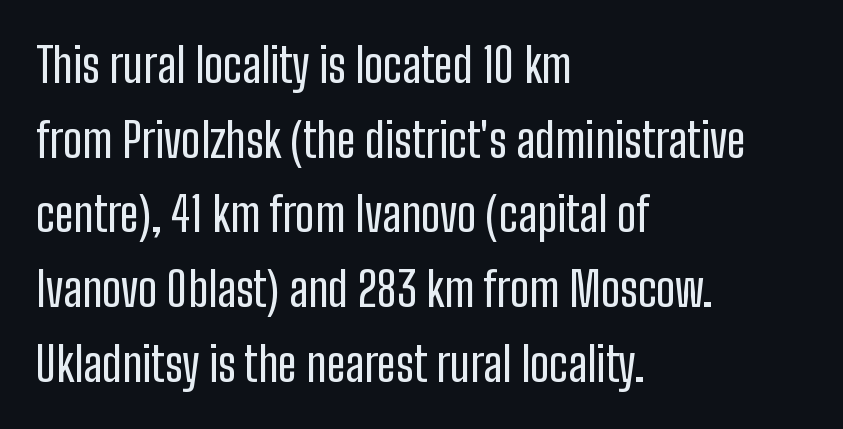
{"serif": "no", "italic": "no", "width": "condensed", "stroke_contrast": "low", "x_height": "medium", "monospaced": "no", "underline": "no", "align": "left", "line_spacing": "normal", "line_spacing_ratio": 1.59, "letter_spacing": "normal", "letter_spacing_em": 0.0, "glyph_px": 47}
